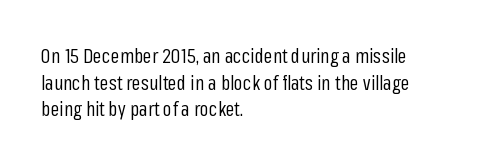
{"italic": "no", "bold": "no", "underline": "no", "align": "left", "line_spacing": "normal", "line_spacing_ratio": 1.33, "letter_spacing": "normal", "letter_spacing_em": 0.0, "glyph_px": 20}
